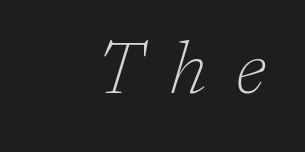
{"serif": "yes", "italic": "yes", "lean": "right", "slant_degrees": 17, "bold": "no", "weight": "thin", "width": "normal", "stroke_contrast": "low", "x_height": "medium", "monospaced": "no", "underline": "no", "align": "right", "letter_spacing": "wide", "letter_spacing_em": 0.4, "glyph_px": 73}
